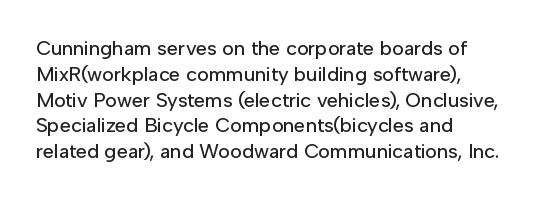
Q: Is the text italic (slanted)? A: No, it is upright.
Q: Is the text underlined? A: No.
Q: How is the paragraph aligned? A: Left-aligned.
Q: Is the spacing between letters normal or unusually wide? A: Normal.
Q: Is the spacing between lines tight, normal or loose? A: Normal.
